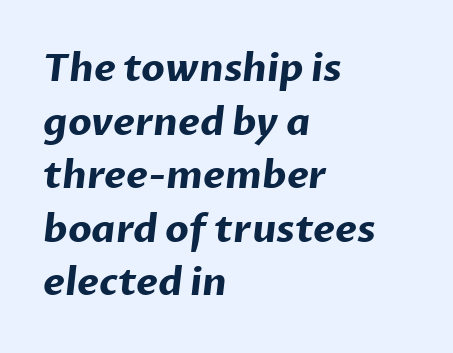
Summary of weight: heavy, a full bold. Type without underlining. Nobody touched the tracking dial on this one. Look at the bottom of the vertical strokes: they stop flat, with no serifs.
